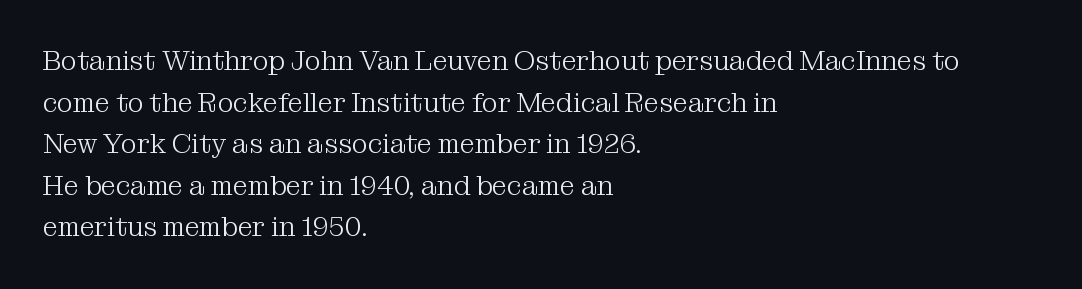
{"italic": "no", "bold": "no", "underline": "no", "align": "left", "line_spacing": "normal", "line_spacing_ratio": 1.54, "letter_spacing": "normal", "letter_spacing_em": 0.0, "glyph_px": 27}
